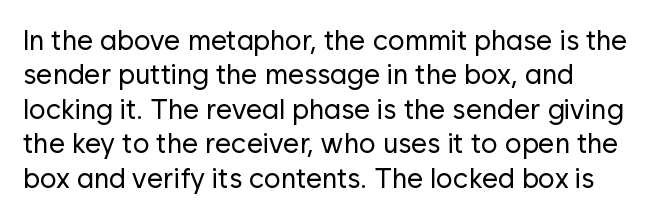
Caption: standard tracking, unaltered. In terms of posture, this sample is upright. Each letter keeps its own natural width here, so spacing adapts to shape. A quiet, ordinary-to-light weight characterises the typeface. Check under the words: just untouched page.
